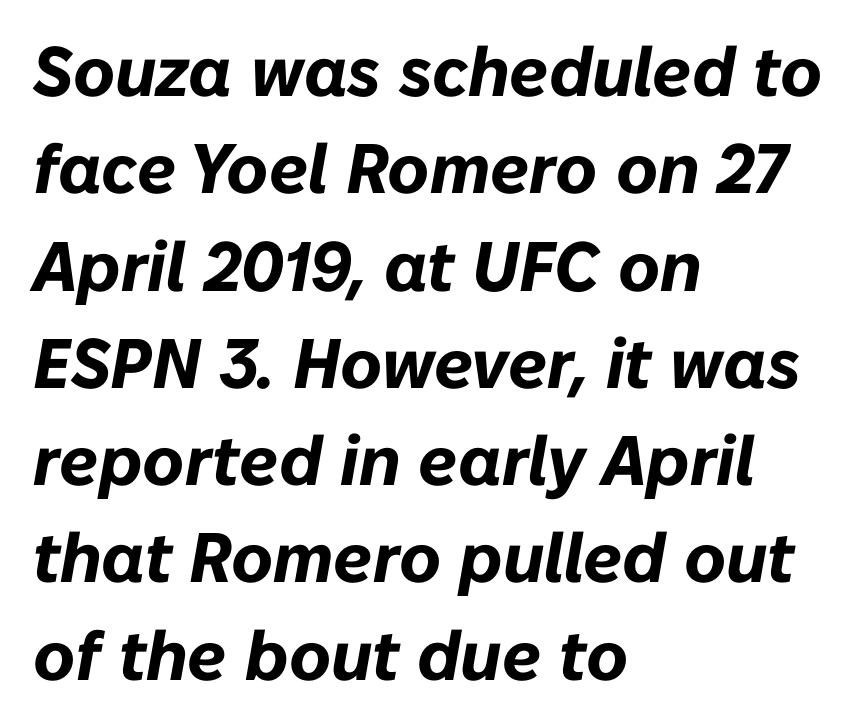
The image shows 70 px bold type, italic (leaning right); set left-aligned, normal line spacing (1.39x), normal letter spacing, not underlined; low stroke contrast and a medium x-height.
